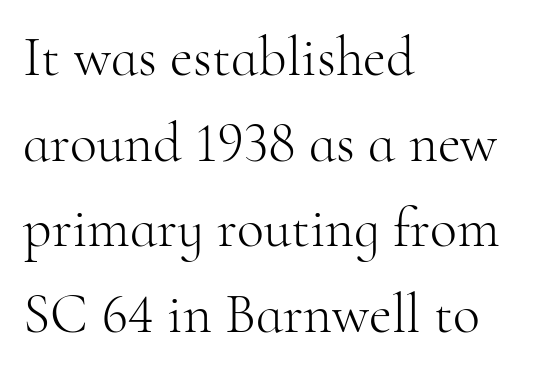
Q: Is the text bold? A: No.
Q: Is the text italic (slanted)? A: No, it is upright.
Q: Is the typeface a serif or a sans-serif typeface? A: Serif.
Q: Is the text underlined? A: No.
Q: How is the paragraph aligned? A: Left-aligned.
Q: Is the spacing between letters normal or unusually wide? A: Normal.
Q: Is the spacing between lines tight, normal or loose? A: Normal.
Q: Width (condensed, normal, or wide)? A: Normal.
Q: Stroke contrast? A: High.
Q: x-height? A: Small.
Q: Monospaced? A: No.
